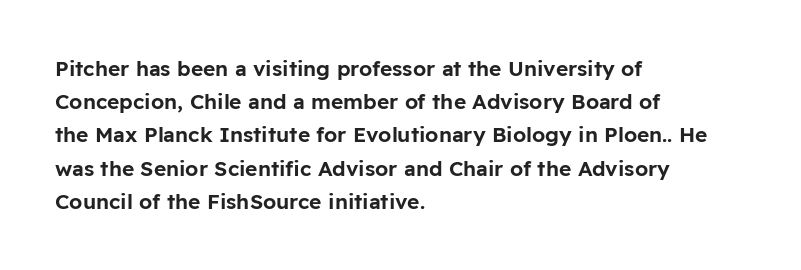
The image shows 21 px text type, upright; set left-aligned, normal line spacing (1.58x), normal letter spacing, not underlined.
